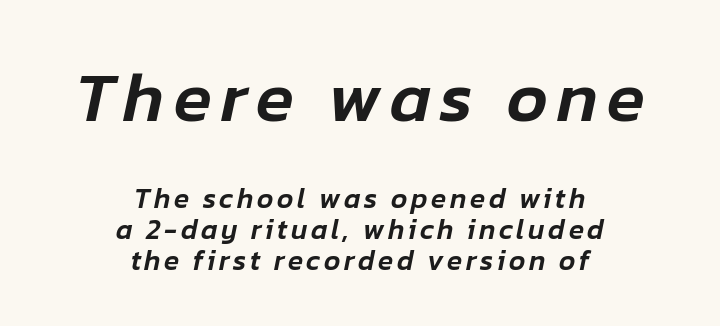
{"italic": "yes", "lean": "right", "slant_degrees": 12, "width": "normal", "stroke_contrast": "low", "x_height": "medium", "monospaced": "no", "underline": "no", "align": "center", "line_spacing": "tight", "line_spacing_ratio": 1.1, "larger_block": "first", "size_ratio": 2.5, "glyph_px": 70}
